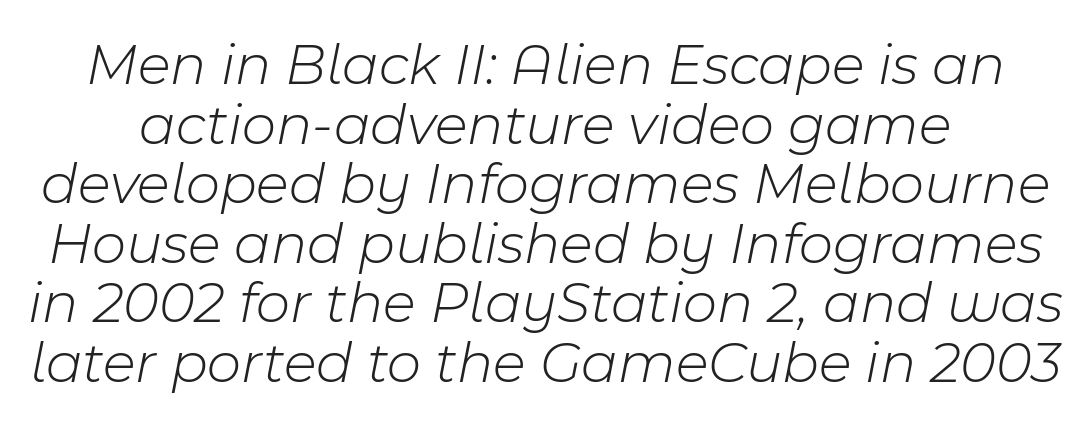
The image shows 59 px light type, italic (leaning right); set tight line spacing (1.01x), normal letter spacing, not underlined; low stroke contrast and a medium x-height.
